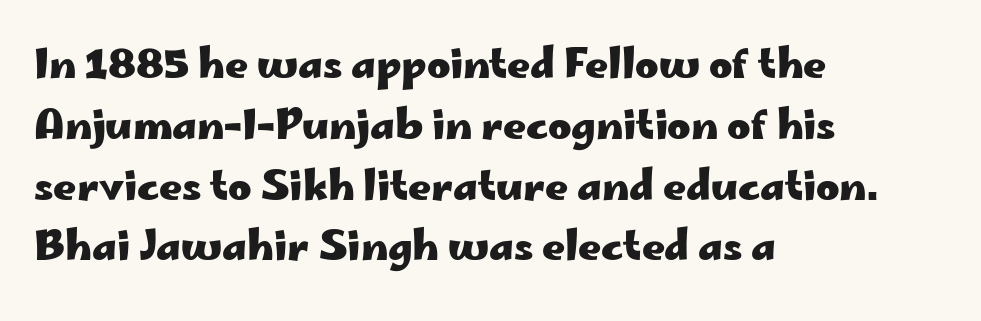
{"serif": "no", "italic": "no", "bold": "yes", "weight": "heavy", "width": "wide", "stroke_contrast": "low", "x_height": "small", "monospaced": "no", "underline": "no", "align": "left", "line_spacing": "normal", "line_spacing_ratio": 1.52, "letter_spacing": "normal", "letter_spacing_em": 0.0, "glyph_px": 40}
